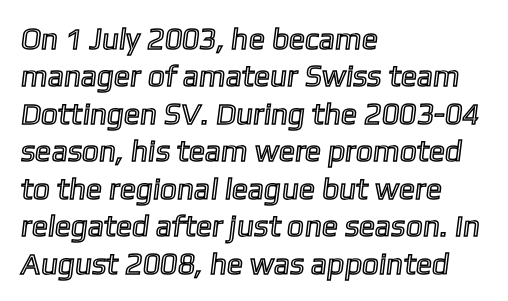
Lines of text with bare space underneath. Regular leading. In terms of letterspacing, this is plain default setting. Varying glyph widths throughout — classic text-font behaviour. Layout note: lines flush left.
